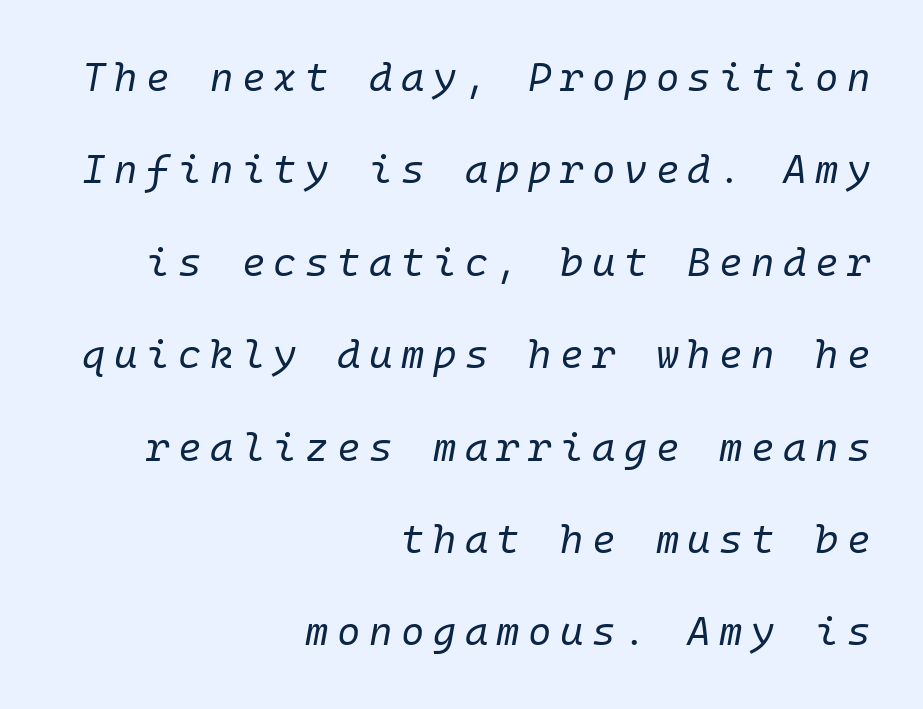
Q: Is the text bold? A: No.
Q: Is the text italic (slanted)? A: Yes, it leans right by about 10 degrees.
Q: Is the text underlined? A: No.
Q: How is the paragraph aligned? A: Right-aligned.
Q: Is the spacing between letters normal or unusually wide? A: Unusually wide.
Q: Is the spacing between lines tight, normal or loose? A: Loose.
Q: Width (condensed, normal, or wide)? A: Normal.
Q: Stroke contrast? A: Low.
Q: x-height? A: Medium.
Q: Monospaced? A: Yes.
